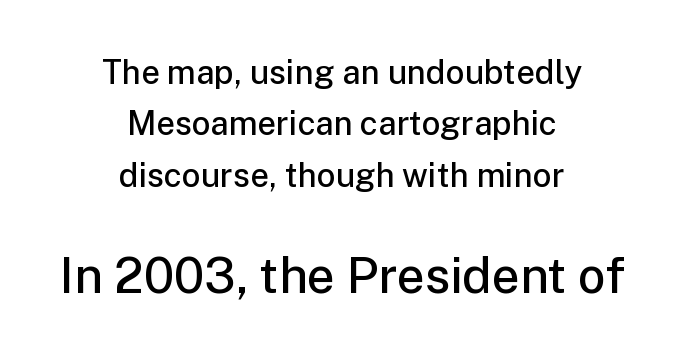
Each letter keeps its own natural width here, so spacing adapts to shape. Nothing unusual about the tracking: characters are spaced as the font intends. How heavy is the stroke? Medium-heavy — a semibold, shy of bold. A bare baseline throughout the passage.
